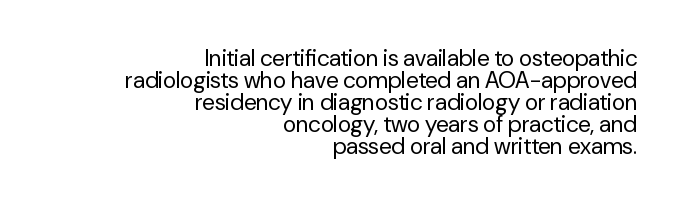
{"italic": "no", "bold": "no", "underline": "no", "align": "right", "line_spacing": "tight", "line_spacing_ratio": 0.96, "letter_spacing": "normal", "letter_spacing_em": 0.0, "glyph_px": 23}
